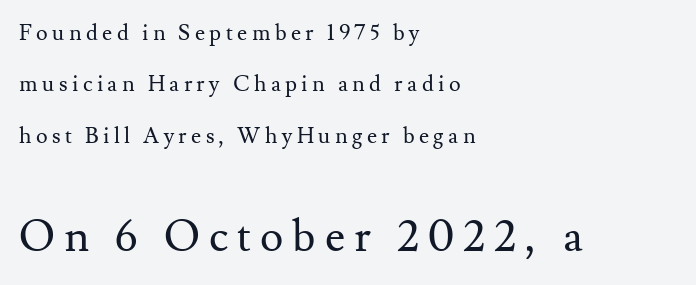
The image shows 44 px regular-weight serif type, upright; set left-aligned, loose line spacing (2.34x), unusually wide letter spacing (+0.2 em), not underlined; the second (bottom) block is 2.0x larger; medium stroke contrast and a small x-height.
